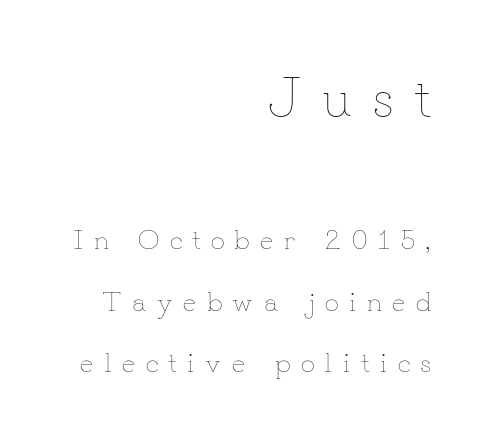
Plain, unruled lines of type. Substantial extra tracking has been applied to these lines. The letters advance in unequal steps, a hallmark of proportional type. Leftover space on each line is placed entirely before the opening word. Top chunk: large. Bottom chunk: small.
